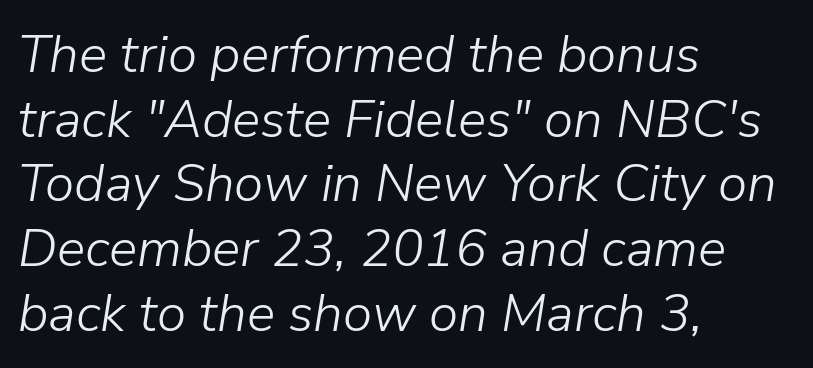
Compared with ordinary roman type, these characters are visibly tilted. The rendering anchors every line to the left-hand side. Default kerning and tracking; the words read as compact shapes. These lines are rendered in a variable-pitch font. Underlining? Definitely not there.
